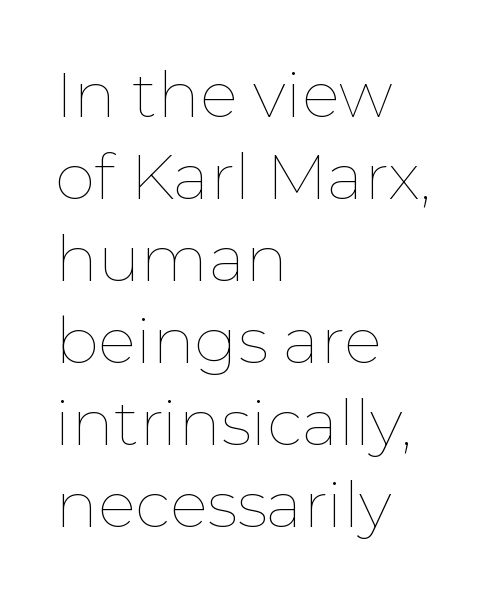
{"italic": "no", "bold": "no", "weight": "thin", "width": "normal", "stroke_contrast": "low", "x_height": "medium", "monospaced": "no", "underline": "no", "align": "left", "line_spacing": "normal", "line_spacing_ratio": 1.28, "letter_spacing": "normal", "letter_spacing_em": 0.0, "glyph_px": 64}
